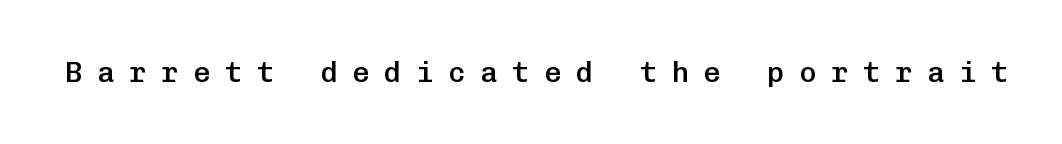
{"serif": "no", "italic": "no", "bold": "semi", "weight": "semibold", "width": "normal", "stroke_contrast": "low", "x_height": "medium", "monospaced": "yes", "underline": "no", "letter_spacing": "wide", "letter_spacing_em": 0.5, "glyph_px": 29}
